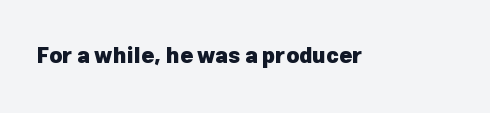
Q: Is the text bold? A: Yes.
Q: Is the text italic (slanted)? A: No, it is upright.
Q: Is the text underlined? A: No.
Q: Is the spacing between letters normal or unusually wide? A: Normal.
